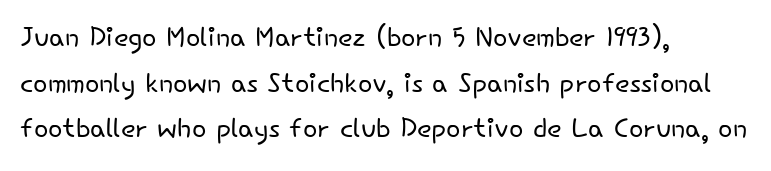
When letters stand straight like this, we call the style roman or upright. Stems here are at most as thick as an everyday book face. Words float on clear page, feet unadorned. Compared with a centered layout, this one pins lines to the left instead. Regarding serifs, this sample does without them.
